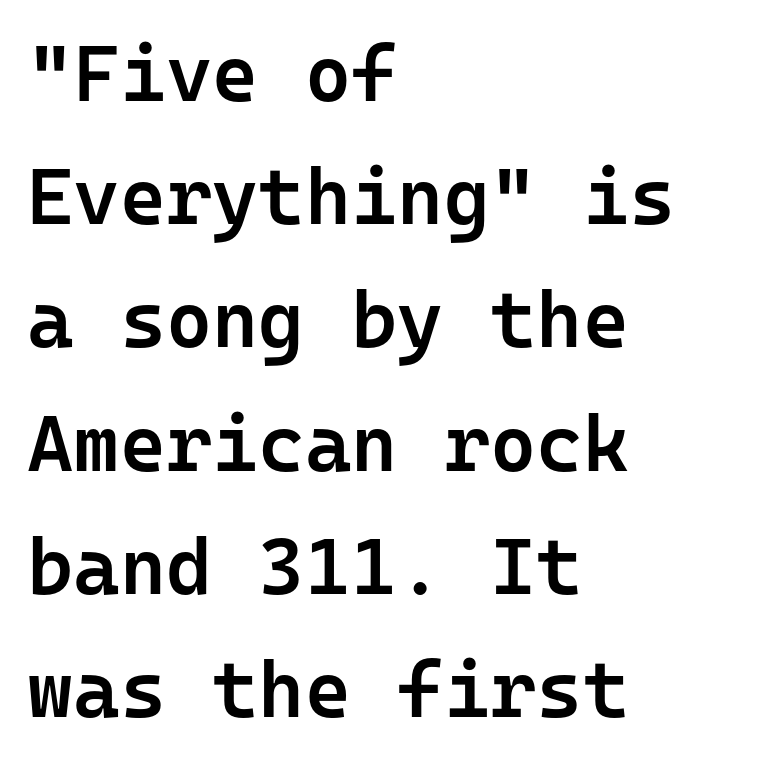
Q: Is the text bold? A: Semi-bold.
Q: Is the text italic (slanted)? A: No, it is upright.
Q: Is the typeface a serif or a sans-serif typeface? A: Sans-serif.
Q: Is the text underlined? A: No.
Q: How is the paragraph aligned? A: Left-aligned.
Q: Is the spacing between letters normal or unusually wide? A: Normal.
Q: Is the spacing between lines tight, normal or loose? A: Normal.
Q: Width (condensed, normal, or wide)? A: Normal.
Q: Stroke contrast? A: Low.
Q: x-height? A: Medium.
Q: Monospaced? A: Yes.
